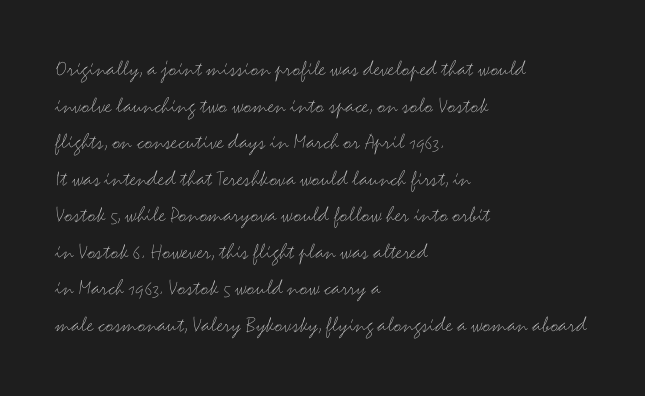
{"bold": "no", "underline": "no", "align": "left", "line_spacing": "normal", "line_spacing_ratio": 1.59, "letter_spacing": "normal", "letter_spacing_em": 0.0, "glyph_px": 23}
